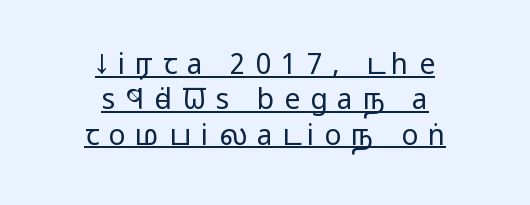
Q: Is the text bold? A: No.
Q: Is the text italic (slanted)? A: No, it is upright.
Q: Is the typeface a serif or a sans-serif typeface? A: Sans-serif.
Q: Is the text underlined? A: Yes.
Q: How is the paragraph aligned? A: Centered.
Q: Is the spacing between letters normal or unusually wide? A: Unusually wide.
Q: Is the spacing between lines tight, normal or loose? A: Normal.
Q: Width (condensed, normal, or wide)? A: Wide.
Q: Stroke contrast? A: Low.
Q: x-height? A: Medium.
Q: Monospaced? A: No.
